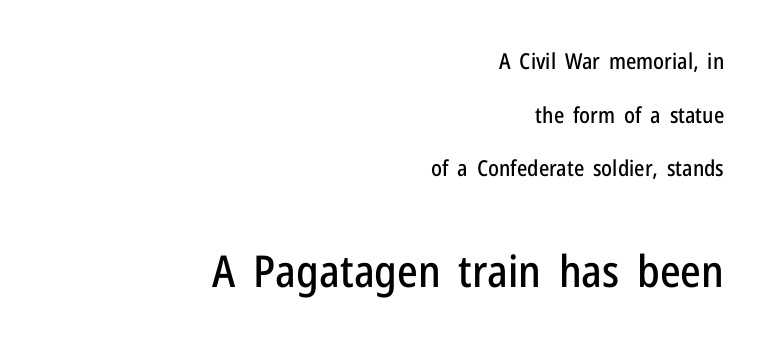
Q: Is the text italic (slanted)? A: No, it is upright.
Q: Is the typeface a serif or a sans-serif typeface? A: Sans-serif.
Q: Is the text underlined? A: No.
Q: How is the paragraph aligned? A: Right-aligned.
Q: Is the spacing between letters normal or unusually wide? A: Normal.
Q: Is the spacing between lines tight, normal or loose? A: Loose.
Q: Which block of text is set in a larger size, the first (top) or the second (bottom)? A: The second (bottom) one.
Q: Width (condensed, normal, or wide)? A: Condensed.
Q: Stroke contrast? A: Low.
Q: x-height? A: Medium.
Q: Monospaced? A: No.
